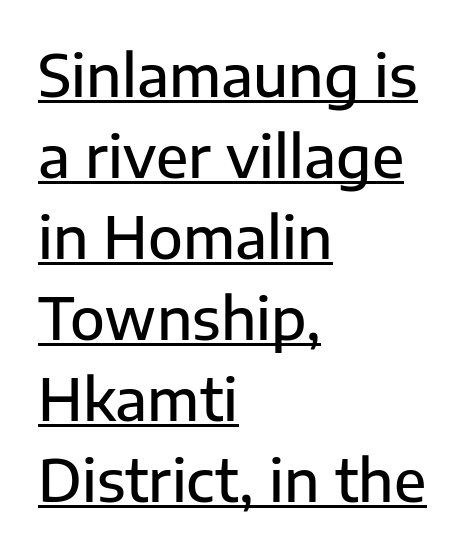
{"serif": "no", "italic": "no", "bold": "semi", "weight": "semibold", "width": "normal", "stroke_contrast": "low", "x_height": "medium", "monospaced": "no", "underline": "yes", "align": "left", "line_spacing": "normal", "line_spacing_ratio": 1.42, "letter_spacing": "normal", "letter_spacing_em": 0.0, "glyph_px": 57}
